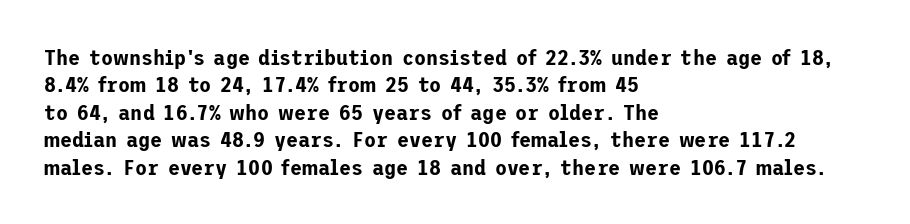
Letter spacing: default. Words float on clear page, feet unadorned. Every stem runs plumb, perpendicular to the baseline. Is there much room between lines? A standard amount, neither cramped nor airy. Reading down the block, your eye returns to a fixed left position each line.
